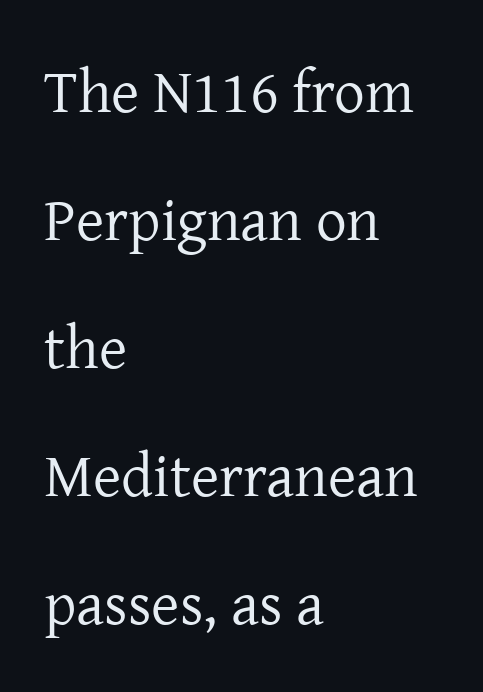
{"serif": "yes", "italic": "no", "bold": "no", "weight": "regular", "width": "normal", "stroke_contrast": "low", "x_height": "medium", "monospaced": "no", "underline": "no", "align": "left", "line_spacing": "loose", "line_spacing_ratio": 2.1, "letter_spacing": "normal", "letter_spacing_em": 0.0, "glyph_px": 61}
